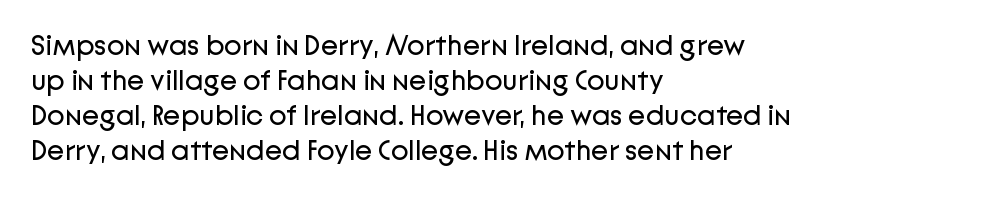
Q: Is the text bold? A: No.
Q: Is the text italic (slanted)? A: No, it is upright.
Q: Is the typeface a serif or a sans-serif typeface? A: Sans-serif.
Q: Is the text underlined? A: No.
Q: How is the paragraph aligned? A: Left-aligned.
Q: Is the spacing between letters normal or unusually wide? A: Normal.
Q: Width (condensed, normal, or wide)? A: Normal.
Q: Stroke contrast? A: Low.
Q: x-height? A: Medium.
Q: Monospaced? A: No.
